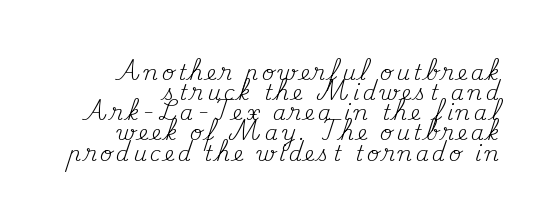
{"bold": "no", "underline": "no", "line_spacing": "tight", "line_spacing_ratio": 0.96, "glyph_px": 21}
